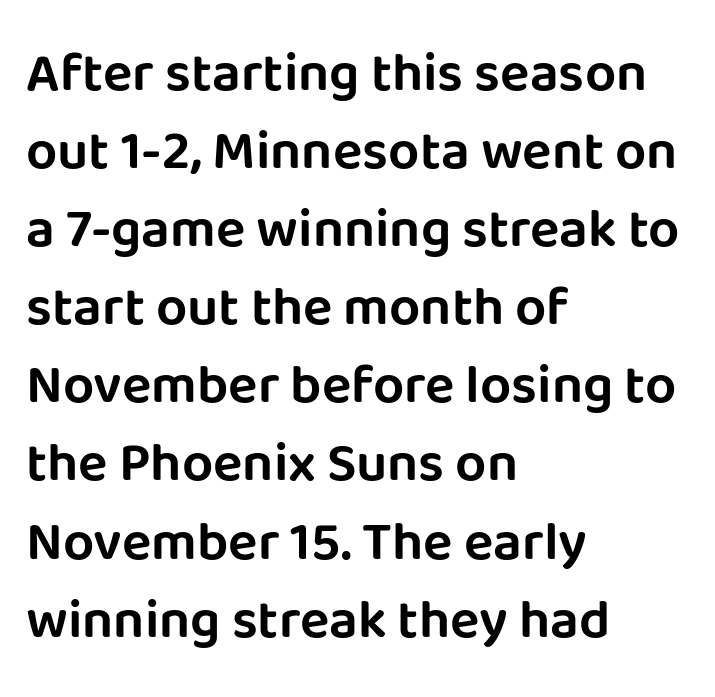
{"serif": "no", "italic": "no", "width": "normal", "stroke_contrast": "low", "x_height": "large", "monospaced": "no", "underline": "no", "align": "left", "line_spacing": "normal", "line_spacing_ratio": 1.42, "letter_spacing": "normal", "letter_spacing_em": 0.0, "glyph_px": 55}
